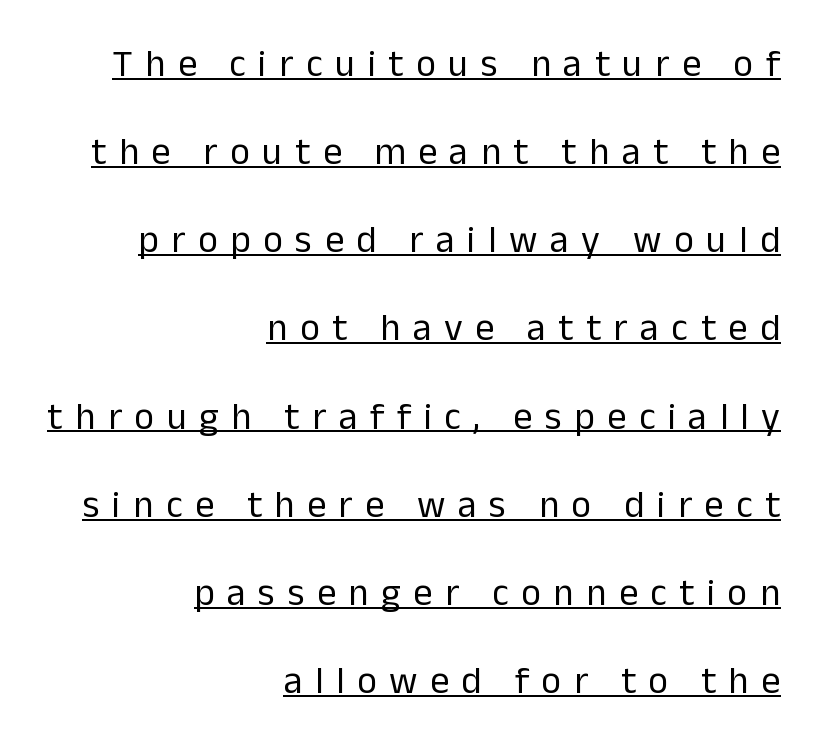
Q: Is the text bold? A: No.
Q: Is the text italic (slanted)? A: No, it is upright.
Q: Is the typeface a serif or a sans-serif typeface? A: Sans-serif.
Q: Is the text underlined? A: Yes.
Q: How is the paragraph aligned? A: Right-aligned.
Q: Is the spacing between letters normal or unusually wide? A: Unusually wide.
Q: Is the spacing between lines tight, normal or loose? A: Loose.
Q: Width (condensed, normal, or wide)? A: Normal.
Q: Stroke contrast? A: Low.
Q: x-height? A: Medium.
Q: Monospaced? A: No.
